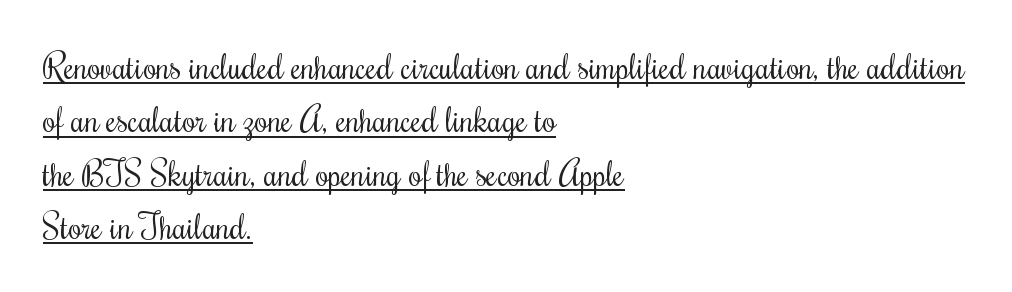
Note the varied advance widths — an 'i' is clearly narrower than an 'm'. Inter-character spacing is left at the font's built-in metrics. Compared with a typical body face, this is equally light or lighter still. Normally led — the rows are evenly, conventionally spaced.
